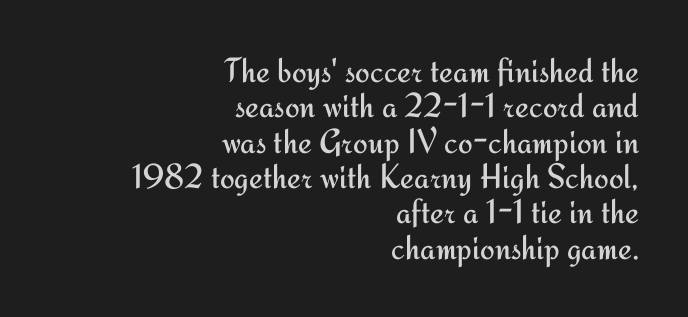
{"serif": "no", "italic": "no", "bold": "no", "weight": "regular", "width": "normal", "stroke_contrast": "medium", "x_height": "small", "monospaced": "no", "underline": "no", "align": "right", "line_spacing": "tight", "line_spacing_ratio": 1.01, "letter_spacing": "normal", "letter_spacing_em": 0.0, "glyph_px": 35}
